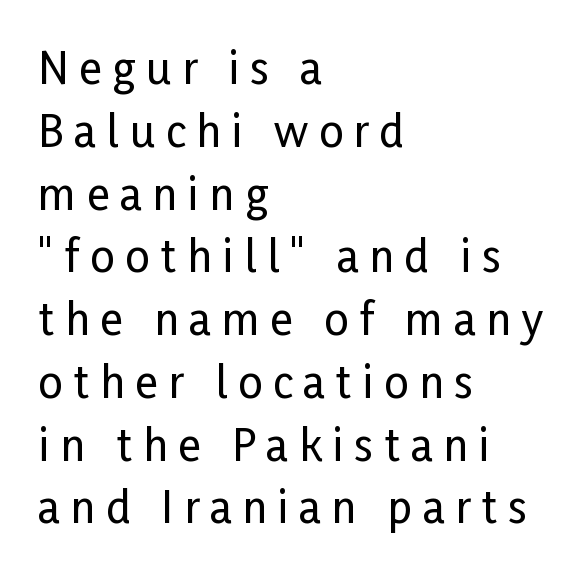
{"serif": "no", "italic": "no", "width": "condensed", "stroke_contrast": "low", "x_height": "medium", "monospaced": "no", "underline": "no", "align": "left", "line_spacing": "normal", "line_spacing_ratio": 1.46, "letter_spacing": "wide", "letter_spacing_em": 0.25, "glyph_px": 43}
